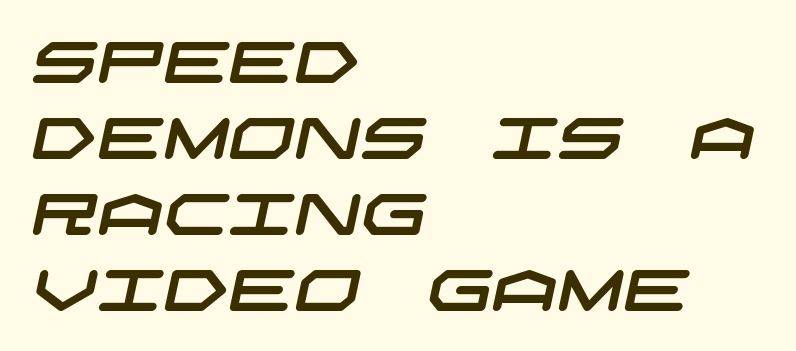
Tracking value appears to be zero — textbook default spacing. Observe the absence of serifs on each vertical stroke in this sample. The line-height multiplier appears to be the usual default. Honestly, there is no underline to notice here at all. The rag falls on the right side of this text block.
